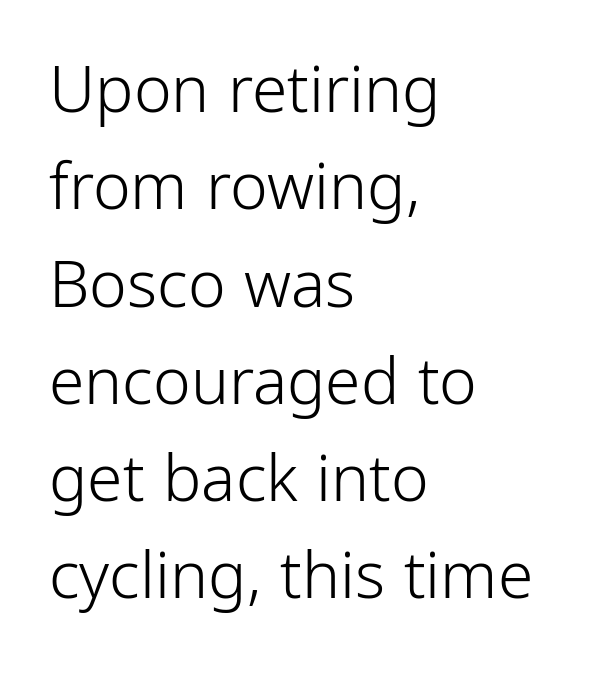
The image shows 64 px light, condensed sans-serif type, upright; set left-aligned, normal line spacing (1.52x), normal letter spacing, not underlined; low stroke contrast and a medium x-height.
